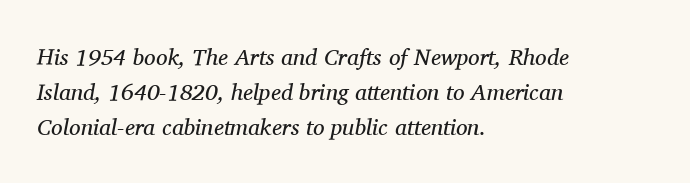
Designer's note — italics engaged. The specimen omits any rule beneath the text block's lines. Evenly set lines give the paragraph a standard silhouette. Short note: letters normally spaced.
